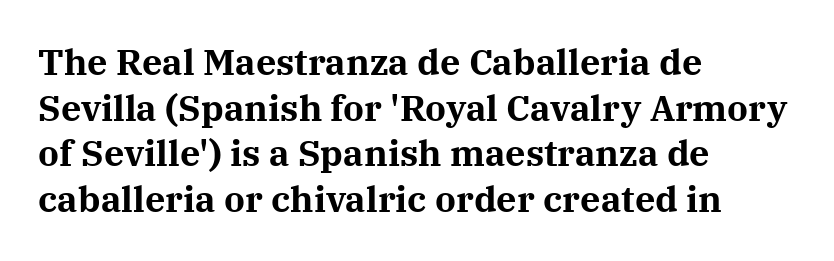
Old-style or modern, the face here clearly has serifs. These lines are rendered in a variable-pitch font. The setting favours the left margin, as ordinary paragraphs usually do. Tall strokes in this sample are plumb rather than angled. The foot of each line stays bare and open. There is no visible air inserted between adjacent glyphs.
